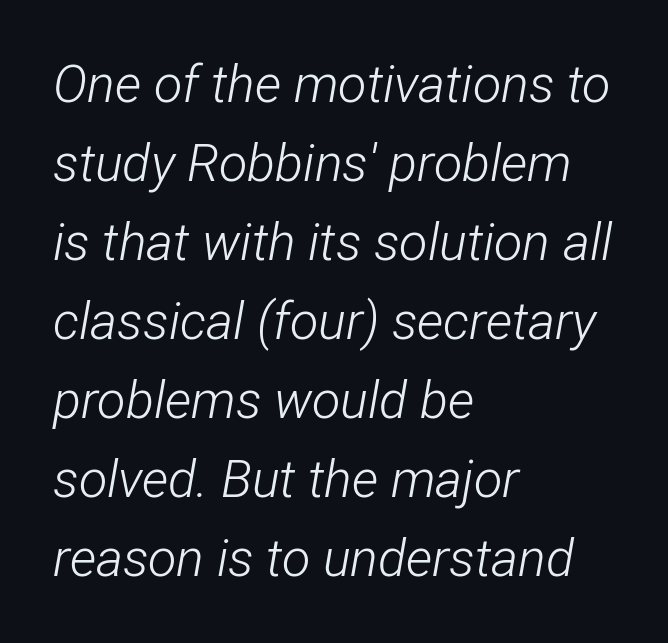
Q: Is the text bold? A: No.
Q: Is the text italic (slanted)? A: Yes, it leans right by about 12 degrees.
Q: Is the text underlined? A: No.
Q: How is the paragraph aligned? A: Left-aligned.
Q: Is the spacing between letters normal or unusually wide? A: Normal.
Q: Is the spacing between lines tight, normal or loose? A: Normal.
Q: Width (condensed, normal, or wide)? A: Condensed.
Q: Stroke contrast? A: Low.
Q: x-height? A: Medium.
Q: Monospaced? A: No.
